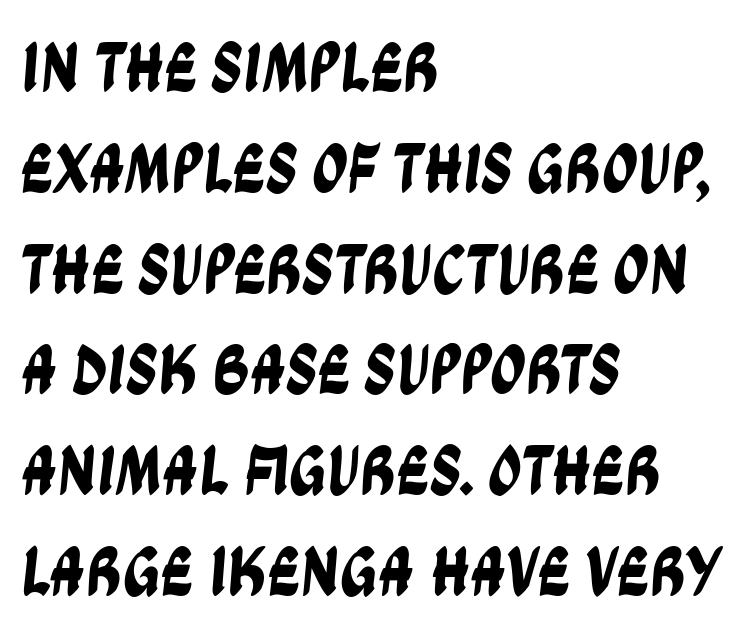
The image shows 71 px condensed sans-serif type; set left-aligned, normal line spacing (1.42x), normal letter spacing, not underlined; low stroke contrast and a large x-height.
